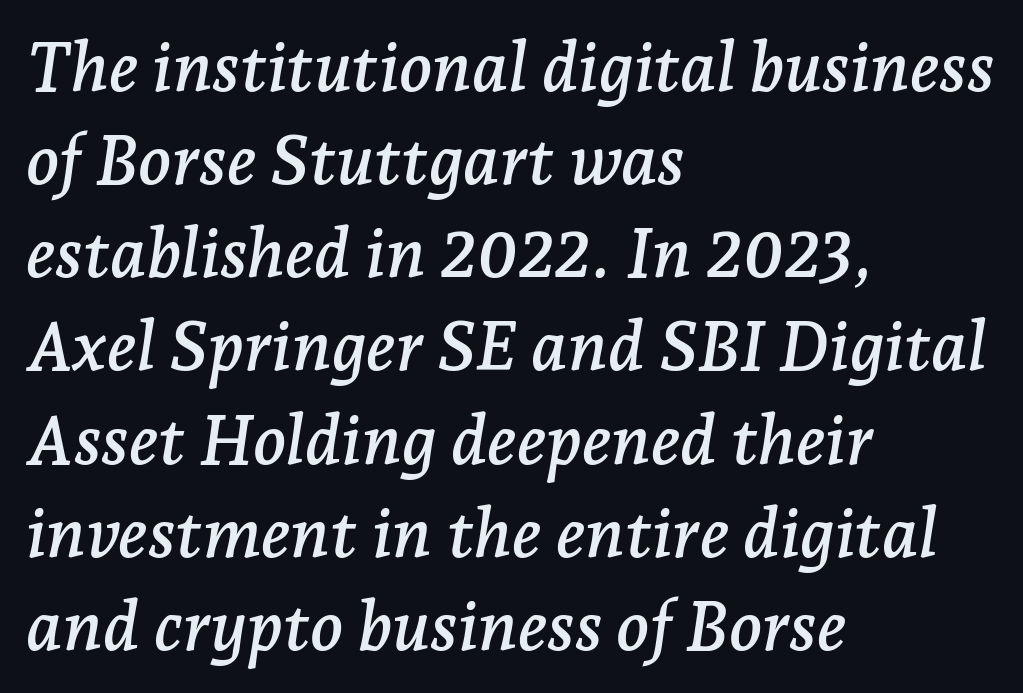
To sum up the face: it has serifs. The leading is moderate, giving the passage an even texture. Note the varied advance widths — an 'i' is clearly narrower than an 'm'. Clear beneath every line of the passage. Slant detected: the letters are inclined.
